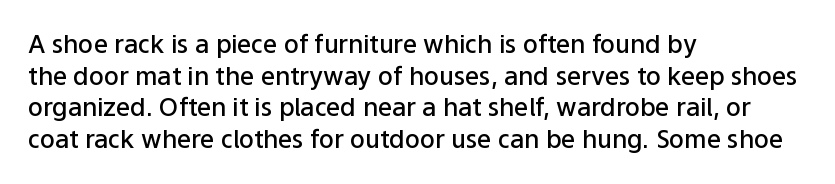
A semibold gives these letters moderate extra thickness, short of bold. The vertical gap from one line to the next is medium. The axis of the letterforms is exactly vertical. A typesetter would call this zero additional tracking. Plain, unruled lines of type. Leftover space on each line is placed entirely after the last word.
